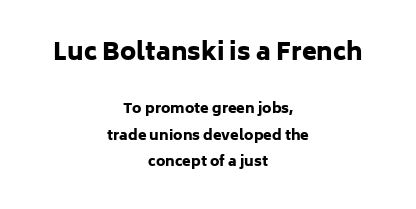
Notice how the stems are strictly vertical — no italics here. Characters follow at the spacing the type designer built in. Is the lower block the larger one? No — the upper block carries the bigger type. Alignment: centered. Underline: absent.
